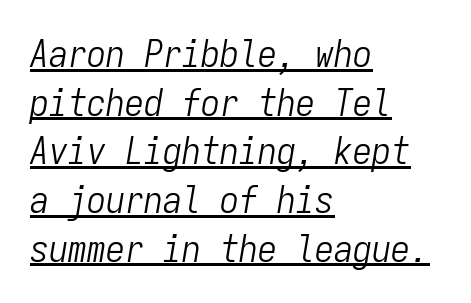
{"italic": "yes", "lean": "right", "slant_degrees": 9, "bold": "no", "weight": "light", "width": "condensed", "stroke_contrast": "low", "x_height": "medium", "monospaced": "yes", "underline": "yes", "align": "left", "line_spacing": "normal", "line_spacing_ratio": 1.28, "letter_spacing": "normal", "letter_spacing_em": 0.0, "glyph_px": 38}
